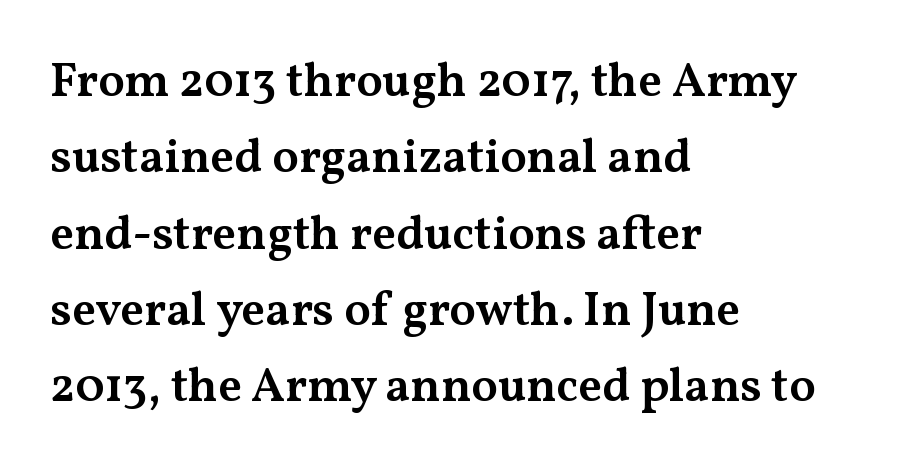
{"serif": "yes", "italic": "no", "bold": "semi", "weight": "semibold", "width": "wide", "stroke_contrast": "medium", "x_height": "medium", "monospaced": "no", "underline": "no", "align": "left", "line_spacing": "normal", "line_spacing_ratio": 1.59, "letter_spacing": "normal", "letter_spacing_em": 0.0, "glyph_px": 48}
